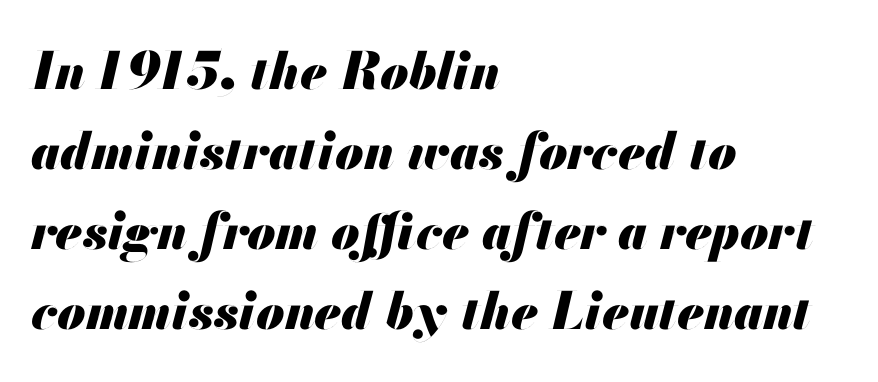
The face used here has the dense, thick strokes of a bold. If you drew a line through each stem, it would be angled. The rows are spaced the way most documents space them. The foot of each line stays bare and open. Look at the tracking — it's just the regular setting, nothing added. The typesetter chose a ragged-right arrangement here.
